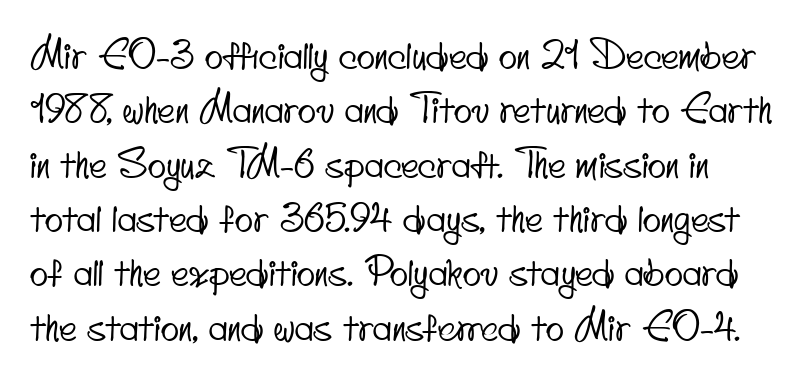
Q: Is the typeface a serif or a sans-serif typeface? A: Sans-serif.
Q: Is the text underlined? A: No.
Q: Is the spacing between letters normal or unusually wide? A: Normal.
Q: Is the spacing between lines tight, normal or loose? A: Normal.
Q: Width (condensed, normal, or wide)? A: Condensed.
Q: Stroke contrast? A: Low.
Q: x-height? A: Small.
Q: Monospaced? A: No.
